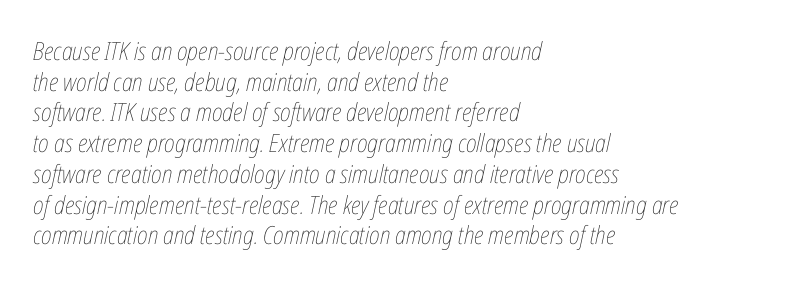
{"italic": "yes", "lean": "right", "slant_degrees": 12, "bold": "no", "underline": "no", "align": "left", "line_spacing_ratio": 1.23, "letter_spacing": "normal", "letter_spacing_em": 0.0, "glyph_px": 25}
